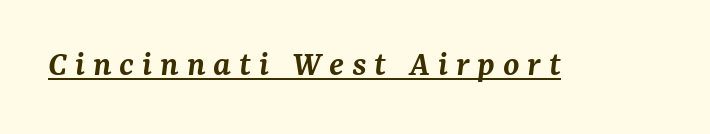
{"serif": "yes", "italic": "yes", "lean": "right", "slant_degrees": 7, "bold": "semi", "weight": "semibold", "width": "normal", "stroke_contrast": "medium", "x_height": "medium", "monospaced": "no", "underline": "yes", "letter_spacing": "wide", "letter_spacing_em": 0.21, "glyph_px": 37}
